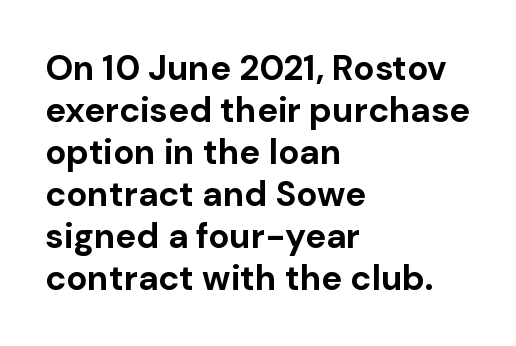
{"serif": "no", "italic": "no", "bold": "yes", "weight": "bold", "width": "normal", "stroke_contrast": "low", "x_height": "medium", "monospaced": "no", "underline": "no", "align": "left", "line_spacing_ratio": 1.2, "letter_spacing": "normal", "letter_spacing_em": 0.0, "glyph_px": 35}
